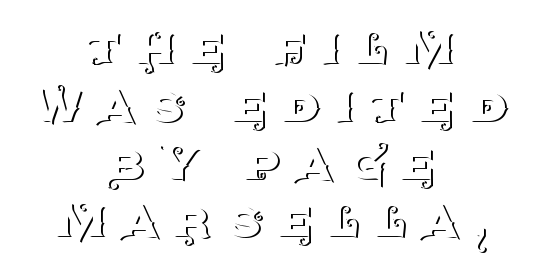
{"serif": "yes", "italic": "no", "bold": "no", "weight": "thin", "width": "normal", "stroke_contrast": "medium", "x_height": "large", "monospaced": "no", "underline": "no", "align": "center", "line_spacing": "tight", "line_spacing_ratio": 0.98, "letter_spacing": "wide", "letter_spacing_em": 0.27, "glyph_px": 59}
